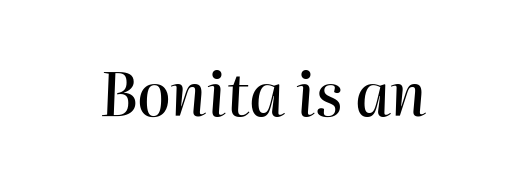
Style check: oblique. These lines are centered, leaving both edges ragged. Spacing verdict: proportional, widths tailored to each character. Letters rest on an invisible, unmarked baseline.
